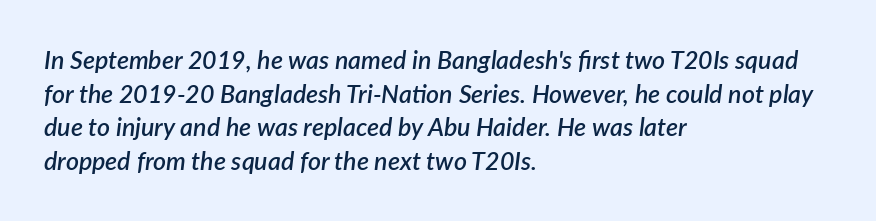
Q: Is the text bold? A: Semi-bold.
Q: Is the text italic (slanted)? A: Yes, it leans right by about 7 degrees.
Q: Is the text underlined? A: No.
Q: How is the paragraph aligned? A: Left-aligned.
Q: Is the spacing between letters normal or unusually wide? A: Normal.
Q: Is the spacing between lines tight, normal or loose? A: Normal.
